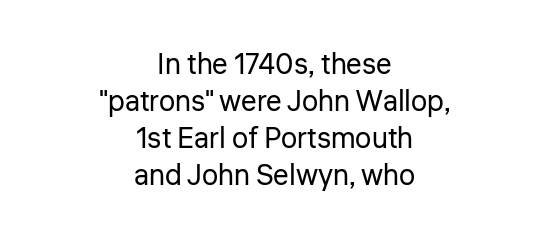
Q: Is the text bold? A: No.
Q: Is the text italic (slanted)? A: No, it is upright.
Q: Is the typeface a serif or a sans-serif typeface? A: Sans-serif.
Q: Is the text underlined? A: No.
Q: How is the paragraph aligned? A: Centered.
Q: Is the spacing between letters normal or unusually wide? A: Normal.
Q: Is the spacing between lines tight, normal or loose? A: Normal.
Q: Width (condensed, normal, or wide)? A: Normal.
Q: Stroke contrast? A: Low.
Q: x-height? A: Medium.
Q: Monospaced? A: No.
